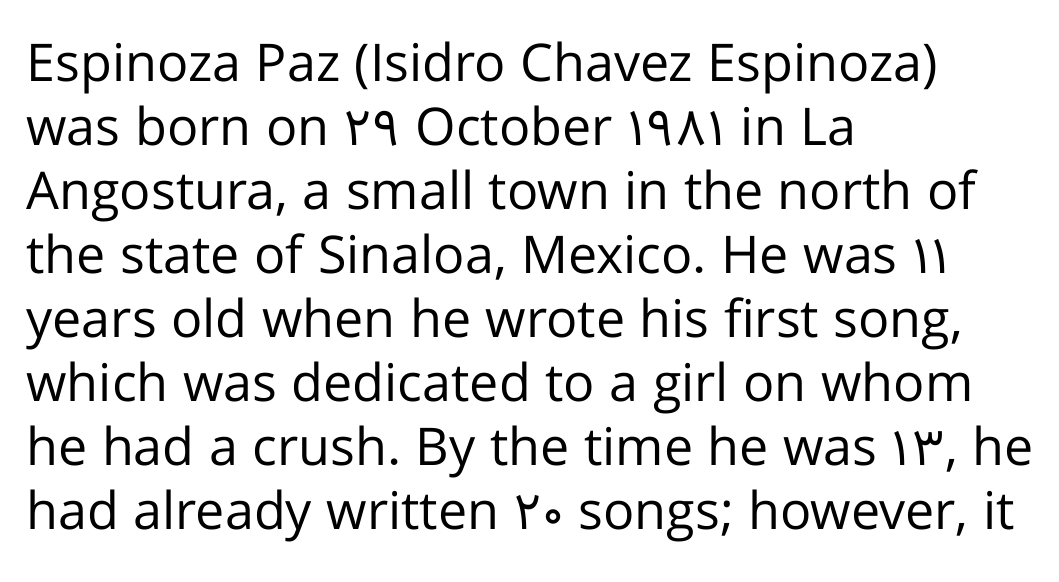
Letterform terminals end flat and unadorned throughout the passage. The typesetting does not lean heavy: it is not bold. The specimen omits any rule beneath the text block's lines. The line texture is even and compact thanks to regular tracking. Every row of glyphs begins at an identical x-position on the left. Characters remain perfectly vertical along every line.
